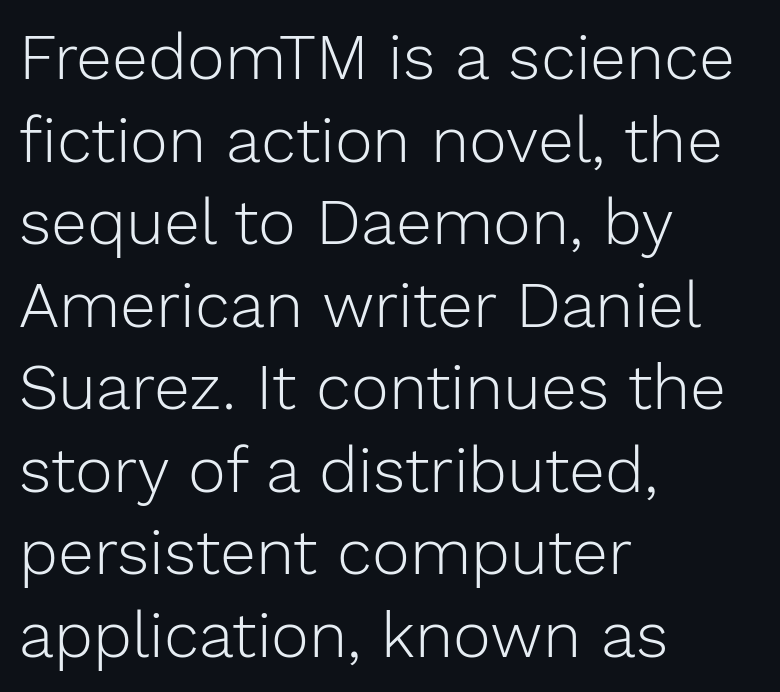
Q: Is the text bold? A: No.
Q: Is the text italic (slanted)? A: No, it is upright.
Q: Is the typeface a serif or a sans-serif typeface? A: Sans-serif.
Q: Is the text underlined? A: No.
Q: How is the paragraph aligned? A: Left-aligned.
Q: Is the spacing between letters normal or unusually wide? A: Normal.
Q: Is the spacing between lines tight, normal or loose? A: Normal.
Q: Width (condensed, normal, or wide)? A: Normal.
Q: Stroke contrast? A: Low.
Q: x-height? A: Medium.
Q: Monospaced? A: No.
